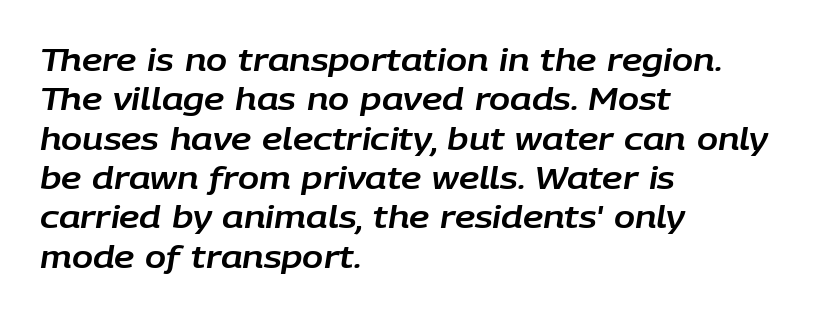
Q: Is the text italic (slanted)? A: Yes, it leans right by about 9 degrees.
Q: Is the text underlined? A: No.
Q: How is the paragraph aligned? A: Left-aligned.
Q: Is the spacing between letters normal or unusually wide? A: Normal.
Q: Is the spacing between lines tight, normal or loose? A: Normal.
Q: Width (condensed, normal, or wide)? A: Normal.
Q: Stroke contrast? A: Low.
Q: x-height? A: Large.
Q: Monospaced? A: No.
